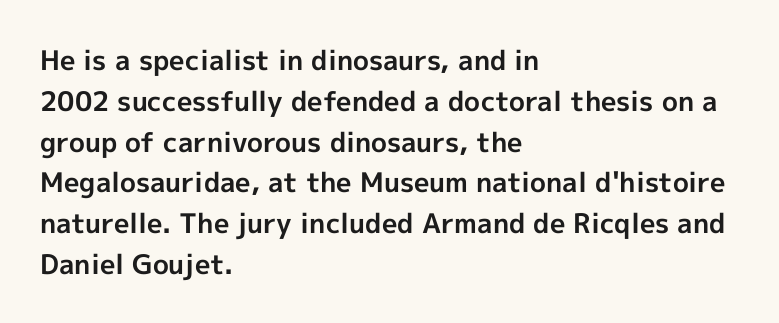
This is the regular roman posture of the typeface. Regarding leading, the lines here are spaced in the standard way. Heft: maximum for text — a bold. The specimen omits any rule beneath the text block's lines.
